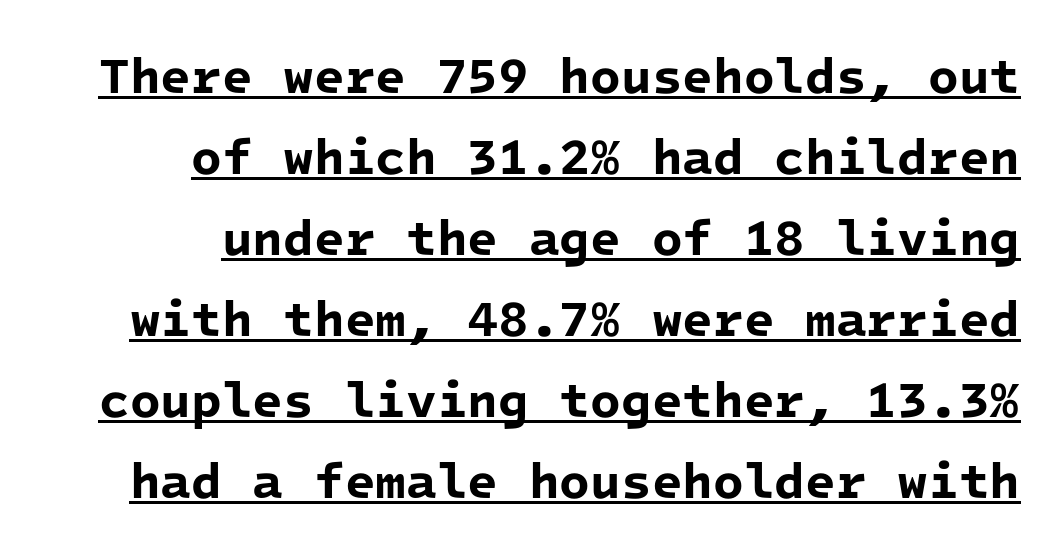
The image shows 50 px bold sans-serif type, monospaced; set right-aligned, normal line spacing (1.62x), normal letter spacing, underlined; low stroke contrast and a medium x-height.
